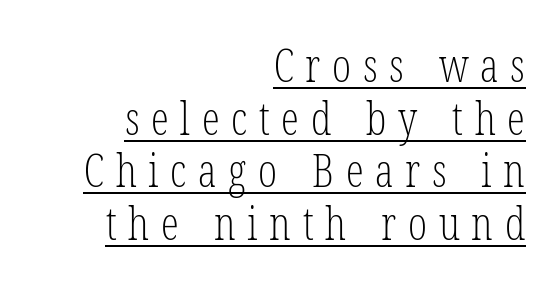
The image shows 45 px light, condensed serif type; set right-aligned, line spacing 1.17x, unusually wide letter spacing (+0.26 em), underlined; low stroke contrast and a medium x-height.
